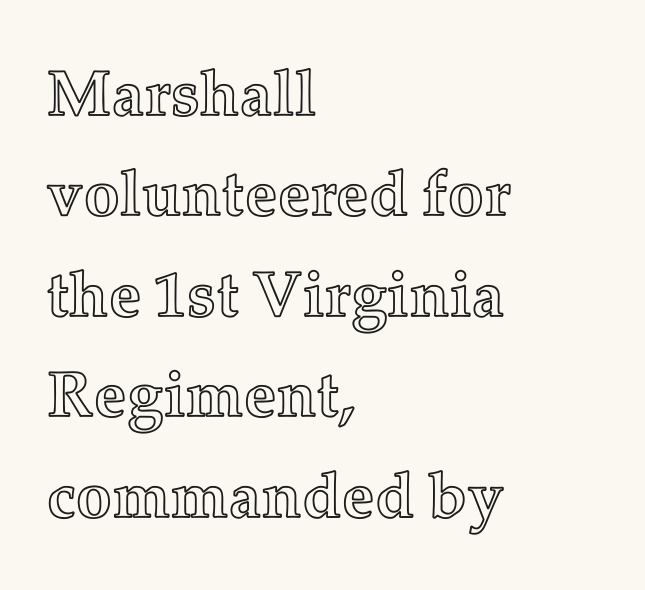
The image shows 64 px text type, upright; set left-aligned, normal line spacing (1.57x), normal letter spacing, not underlined; a medium x-height.
